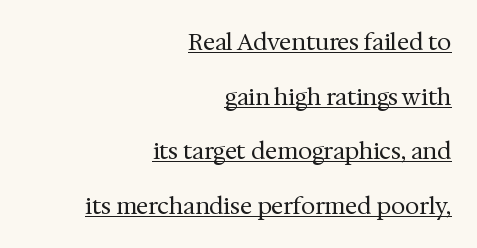
The image shows 23 px text type, upright; set right-aligned, loose line spacing (2.37x), normal letter spacing, underlined.
